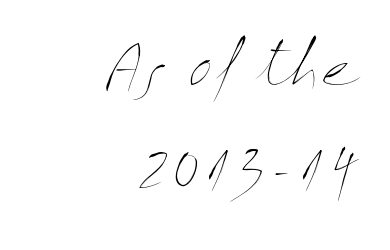
The image shows 56 px thin, wide type; set right-aligned, line spacing 1.85x, normal letter spacing, not underlined; medium stroke contrast and a medium x-height.
